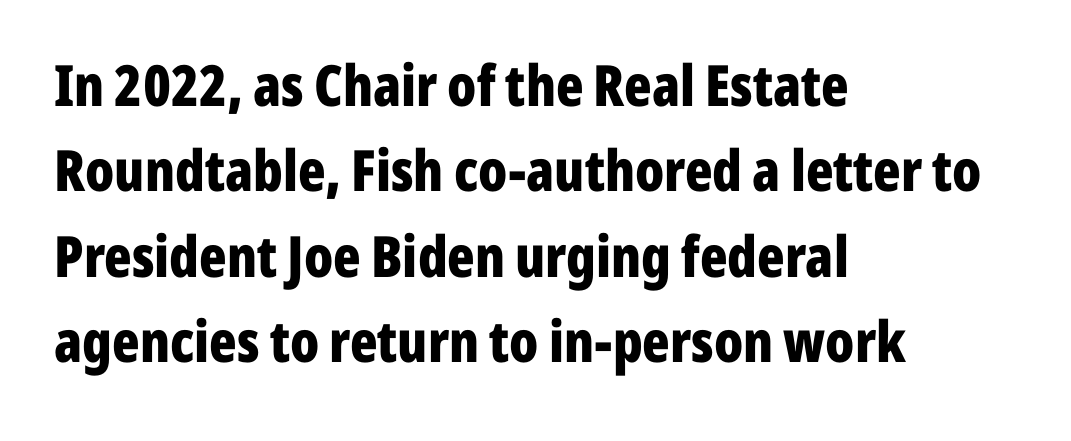
Q: Is the text bold? A: Yes.
Q: Is the text italic (slanted)? A: No, it is upright.
Q: Is the typeface a serif or a sans-serif typeface? A: Sans-serif.
Q: Is the text underlined? A: No.
Q: How is the paragraph aligned? A: Left-aligned.
Q: Is the spacing between letters normal or unusually wide? A: Normal.
Q: Is the spacing between lines tight, normal or loose? A: Normal.
Q: Width (condensed, normal, or wide)? A: Condensed.
Q: Stroke contrast? A: Low.
Q: x-height? A: Medium.
Q: Monospaced? A: No.
